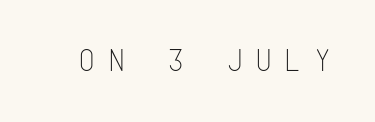
The image shows 33 px thin, condensed sans-serif type, upright; set unusually wide letter spacing (+0.37 em), not underlined; low stroke contrast and a large x-height.
